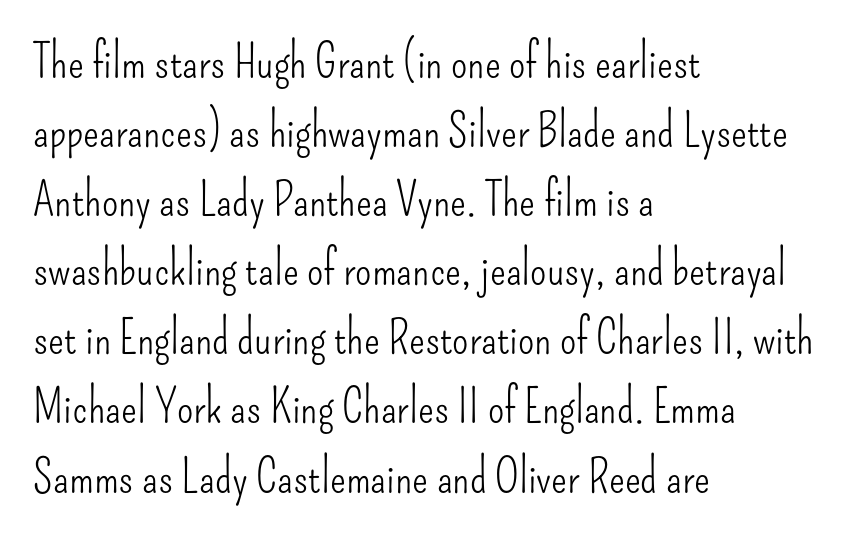
{"serif": "no", "italic": "no", "bold": "no", "weight": "light", "width": "condensed", "stroke_contrast": "low", "x_height": "small", "monospaced": "no", "underline": "no", "align": "left", "line_spacing": "normal", "line_spacing_ratio": 1.47, "letter_spacing": "normal", "letter_spacing_em": 0.0, "glyph_px": 47}
